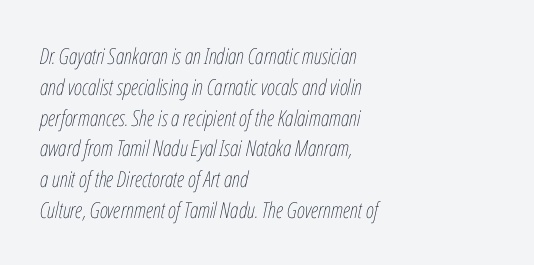
Q: Is the text bold? A: No.
Q: Is the text italic (slanted)? A: Yes, it leans right by about 12 degrees.
Q: Is the text underlined? A: No.
Q: How is the paragraph aligned? A: Left-aligned.
Q: Is the spacing between letters normal or unusually wide? A: Normal.
Q: Is the spacing between lines tight, normal or loose? A: Normal.
